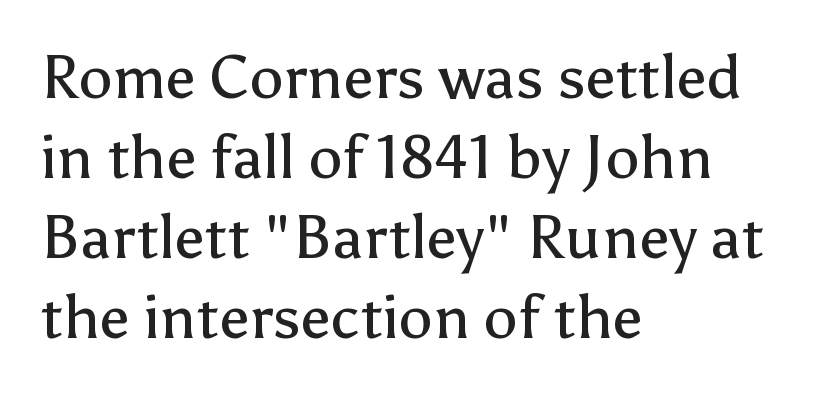
The image shows 61 px regular-weight sans-serif type, upright; set left-aligned, normal line spacing (1.31x), normal letter spacing, not underlined; low stroke contrast and a medium x-height.
